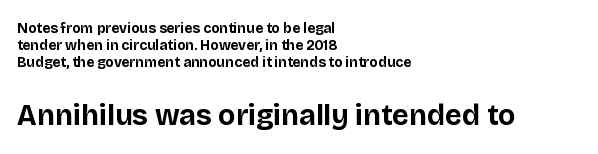
{"serif": "no", "italic": "no", "bold": "yes", "weight": "bold", "width": "normal", "stroke_contrast": "low", "x_height": "large", "monospaced": "no", "underline": "no", "align": "left", "line_spacing_ratio": 1.22, "letter_spacing": "normal", "letter_spacing_em": 0.0, "larger_block": "second", "size_ratio": 2.07, "glyph_px": 29}
